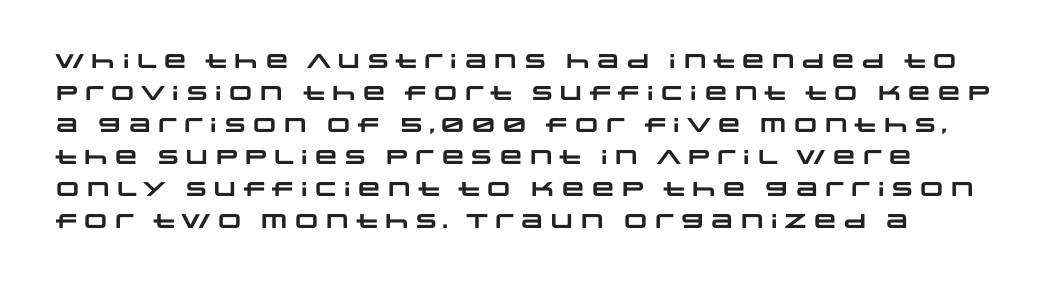
Descenders hang freely into open space. Students, this is bold: see how much ink each stroke carries. Regular leading. These lines keep a tight, regular rhythm from letter to letter.
